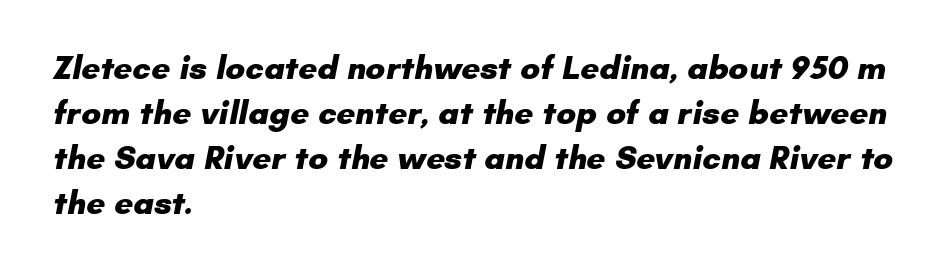
The image shows 33 px heavy sans-serif type; set left-aligned, normal line spacing (1.36x), normal letter spacing, not underlined; low stroke contrast and a small x-height.
